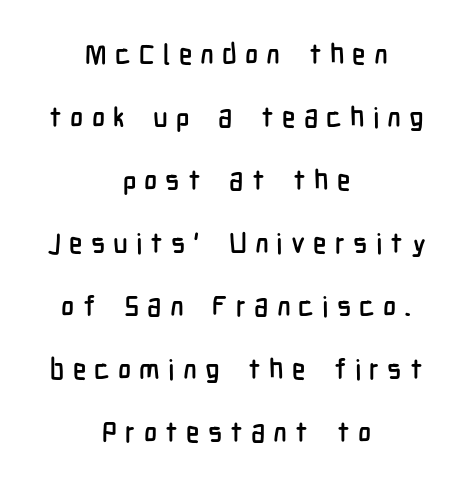
The image shows 28 px condensed sans-serif type, upright; set centered, loose line spacing (2.25x), unusually wide letter spacing (+0.29 em), not underlined; low stroke contrast and a medium x-height.
